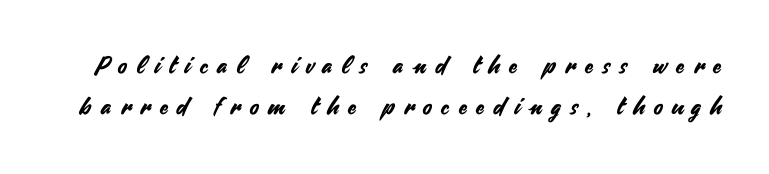
The foot of each line stays bare and open. Characters follow at a spacing far wider than the type designer built in. The rendering uses a moderate line-height, typical for paragraphs.
